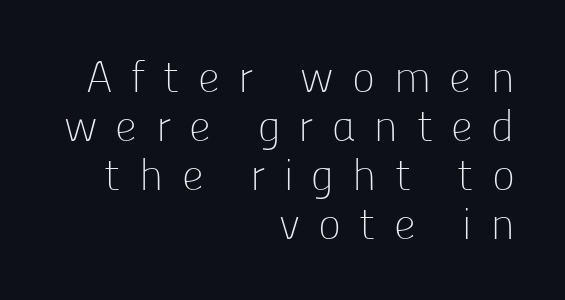
The image shows 44 px light sans-serif type, upright; set right-aligned, tight line spacing (1.11x), unusually wide letter spacing (+0.41 em), not underlined; low stroke contrast and a medium x-height.
